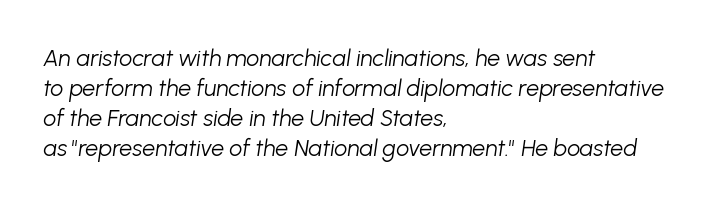
Q: Is the text bold? A: No.
Q: Is the text italic (slanted)? A: Yes, it leans right by about 8 degrees.
Q: Is the text underlined? A: No.
Q: How is the paragraph aligned? A: Left-aligned.
Q: Is the spacing between letters normal or unusually wide? A: Normal.
Q: Is the spacing between lines tight, normal or loose? A: Normal.
